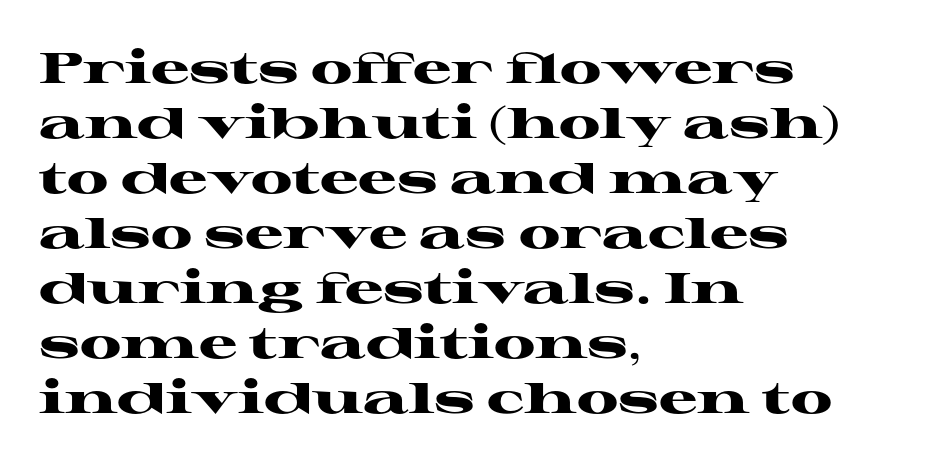
{"serif": "yes", "italic": "no", "bold": "yes", "weight": "heavy", "width": "wide", "stroke_contrast": "high", "x_height": "medium", "monospaced": "no", "underline": "no", "align": "left", "line_spacing": "normal", "line_spacing_ratio": 1.28, "letter_spacing": "normal", "letter_spacing_em": 0.0, "glyph_px": 43}
